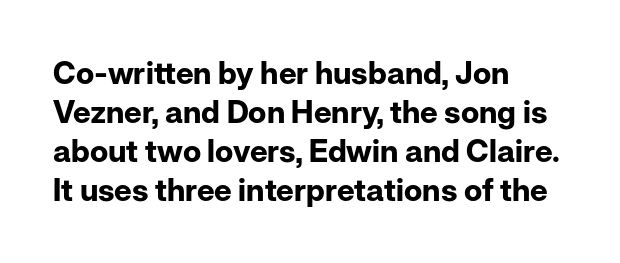
Quick note: interline space is typical. No feet cap the strokes, marking this as sans-serif type. The zone under the glyphs is completely vacant. I'd describe the lettering as bold — thick and assertive. Do the characters align in a grid? No, the font is proportional.
